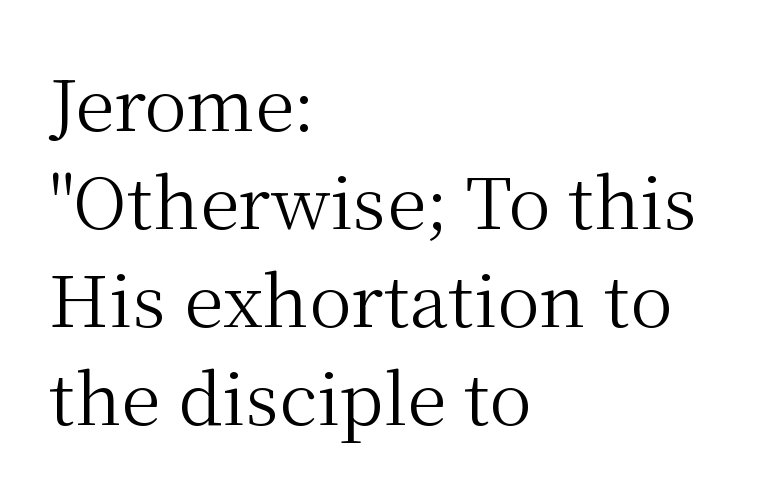
Q: Is the text bold? A: No.
Q: Is the text italic (slanted)? A: No, it is upright.
Q: Is the typeface a serif or a sans-serif typeface? A: Serif.
Q: Is the text underlined? A: No.
Q: How is the paragraph aligned? A: Left-aligned.
Q: Is the spacing between letters normal or unusually wide? A: Normal.
Q: Is the spacing between lines tight, normal or loose? A: Normal.
Q: Width (condensed, normal, or wide)? A: Normal.
Q: Stroke contrast? A: Medium.
Q: x-height? A: Medium.
Q: Monospaced? A: No.
